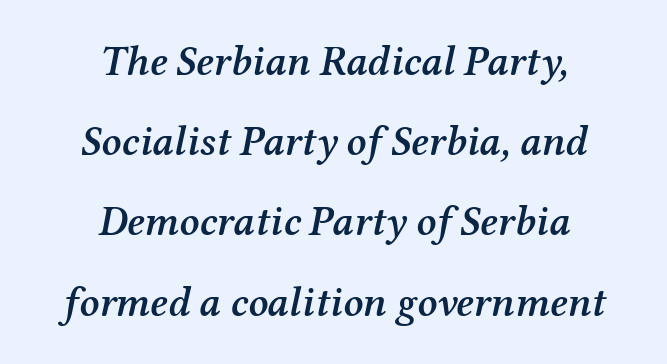
Q: Is the text bold? A: Semi-bold.
Q: Is the text italic (slanted)? A: Yes, it leans right by about 12 degrees.
Q: Is the typeface a serif or a sans-serif typeface? A: Serif.
Q: Is the text underlined? A: No.
Q: How is the paragraph aligned? A: Centered.
Q: Is the spacing between letters normal or unusually wide? A: Normal.
Q: Is the spacing between lines tight, normal or loose? A: Loose.
Q: Width (condensed, normal, or wide)? A: Normal.
Q: Stroke contrast? A: Medium.
Q: x-height? A: Medium.
Q: Monospaced? A: No.
